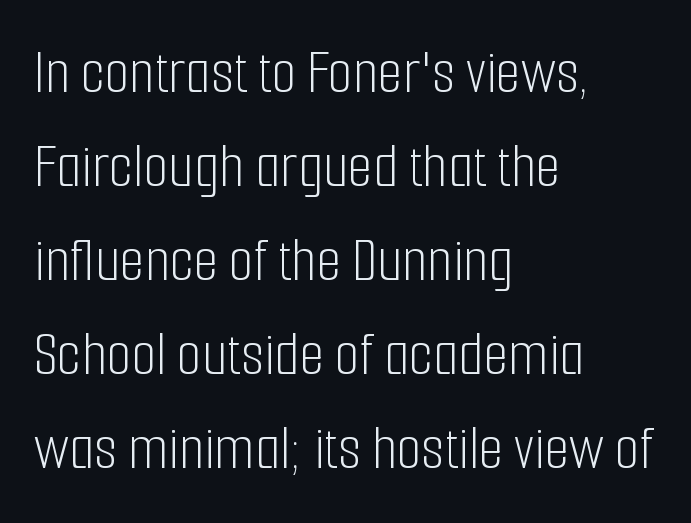
Q: Is the text bold? A: No.
Q: Is the text italic (slanted)? A: No, it is upright.
Q: Is the typeface a serif or a sans-serif typeface? A: Sans-serif.
Q: Is the text underlined? A: No.
Q: How is the paragraph aligned? A: Left-aligned.
Q: Is the spacing between letters normal or unusually wide? A: Normal.
Q: Is the spacing between lines tight, normal or loose? A: Normal.
Q: Width (condensed, normal, or wide)? A: Condensed.
Q: Stroke contrast? A: Low.
Q: x-height? A: Medium.
Q: Monospaced? A: No.
